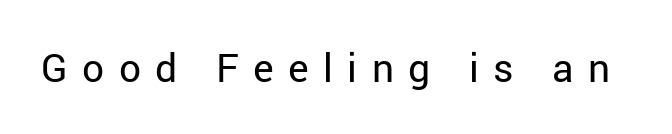
The image shows 39 px regular-weight sans-serif type, upright; set unusually wide letter spacing (+0.37 em), not underlined; low stroke contrast and a medium x-height.
